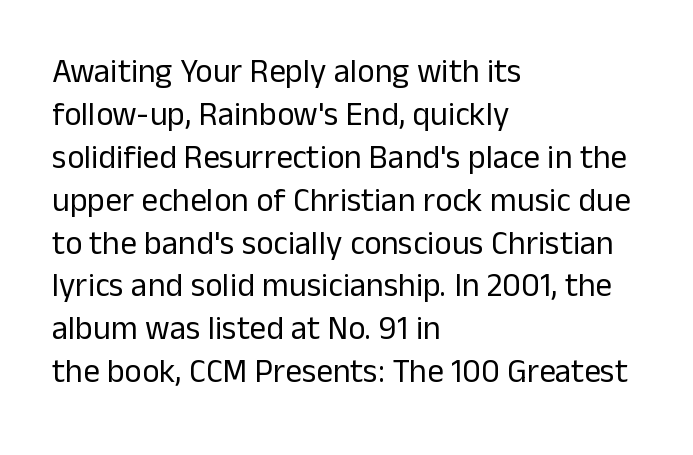
The image shows 33 px regular-weight sans-serif type, upright; set left-aligned, normal line spacing (1.3x), normal letter spacing, not underlined; low stroke contrast and a medium x-height.
